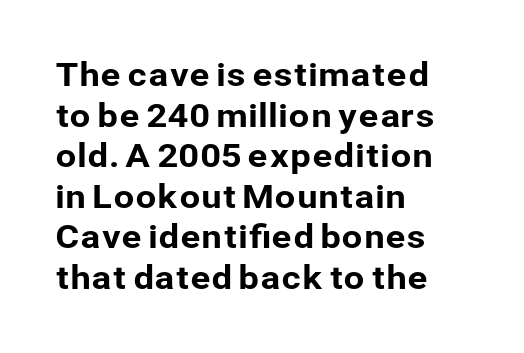
{"serif": "no", "italic": "no", "width": "normal", "stroke_contrast": "low", "x_height": "medium", "monospaced": "no", "underline": "no", "align": "left", "line_spacing_ratio": 1.23, "letter_spacing": "normal", "letter_spacing_em": 0.0, "glyph_px": 33}
